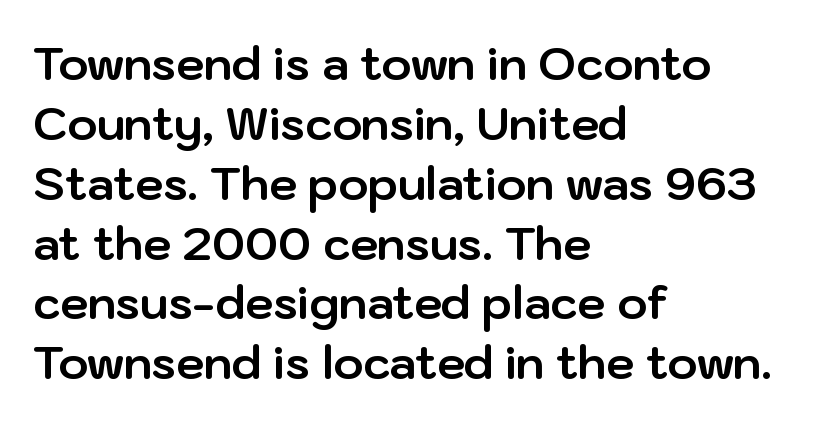
The passage shown is emphatically bold. Tracking value appears to be zero — textbook default spacing. You can tell from the bare stems that sans-serif type was used. This sample has the flowing, uneven cadence of proportional lettering. The specimen omits any rule beneath the text block's lines.
